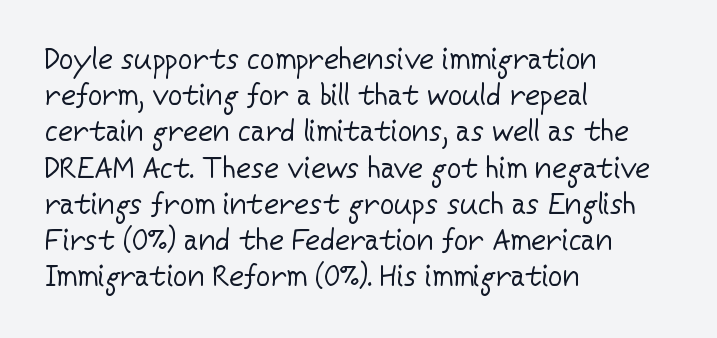
The image shows 29 px regular-weight sans-serif type, upright; set left-aligned, normal line spacing (1.25x), normal letter spacing, not underlined; low stroke contrast and a medium x-height.
